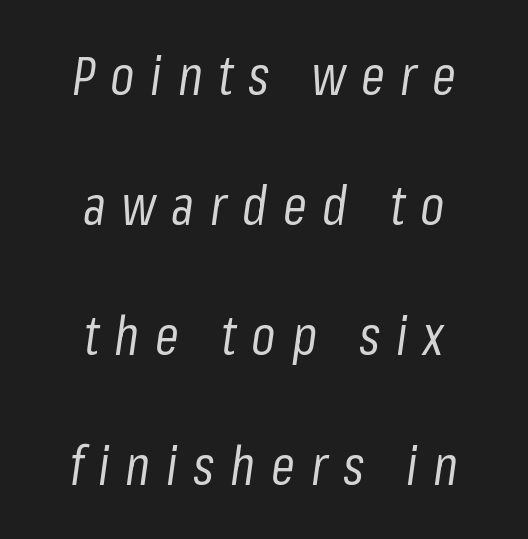
Q: Is the text bold? A: No.
Q: Is the text italic (slanted)? A: Yes, it leans right by about 8 degrees.
Q: Is the text underlined? A: No.
Q: How is the paragraph aligned? A: Centered.
Q: Is the spacing between letters normal or unusually wide? A: Unusually wide.
Q: Is the spacing between lines tight, normal or loose? A: Loose.
Q: Width (condensed, normal, or wide)? A: Condensed.
Q: Stroke contrast? A: Low.
Q: x-height? A: Medium.
Q: Monospaced? A: No.
